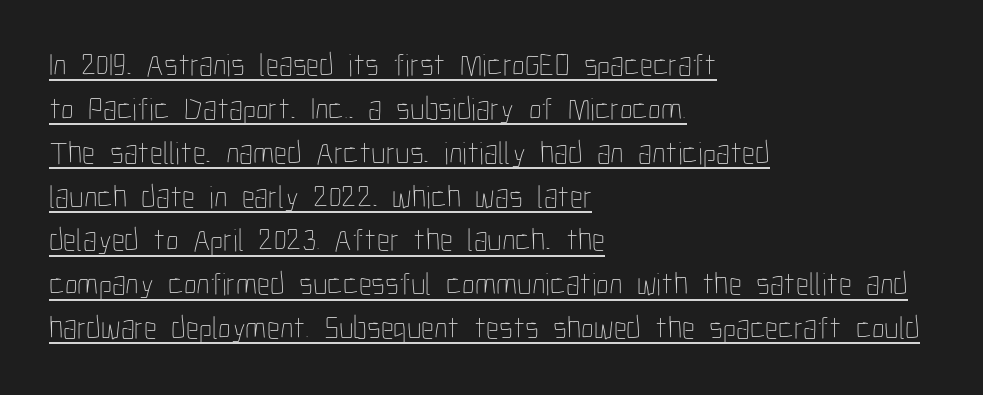
The image shows 32 px thin, condensed type, upright; set left-aligned, normal line spacing (1.37x), normal letter spacing, underlined; low stroke contrast and a medium x-height.
